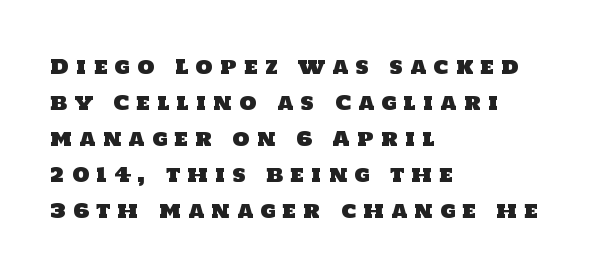
The typesetter chose a ragged-right arrangement here. Any mark beneath the type? The region is blank. Tracking value appears strongly positive — letters spread wide.
